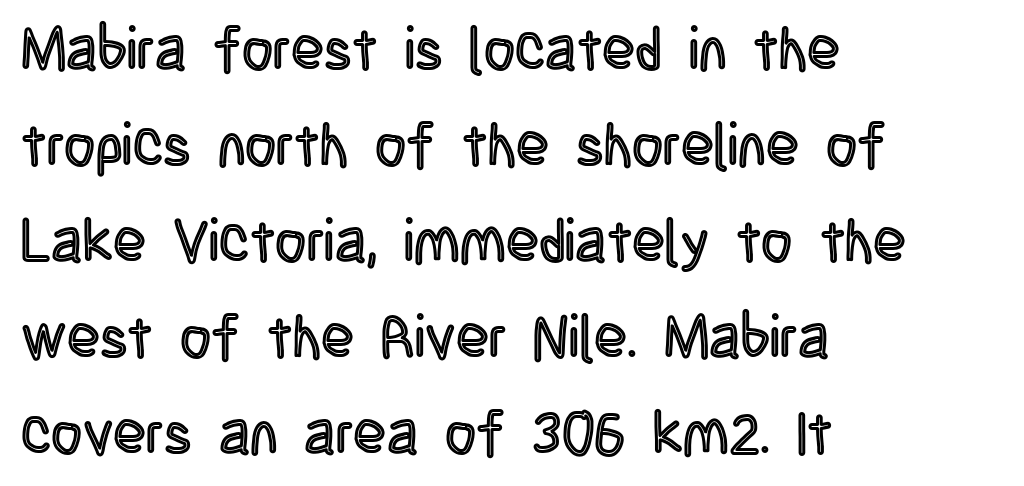
Q: Is the text italic (slanted)? A: No, it is upright.
Q: Is the text underlined? A: No.
Q: How is the paragraph aligned? A: Left-aligned.
Q: Is the spacing between letters normal or unusually wide? A: Normal.
Q: Is the spacing between lines tight, normal or loose? A: Normal.
Q: Width (condensed, normal, or wide)? A: Condensed.
Q: x-height? A: Large.
Q: Monospaced? A: No.
